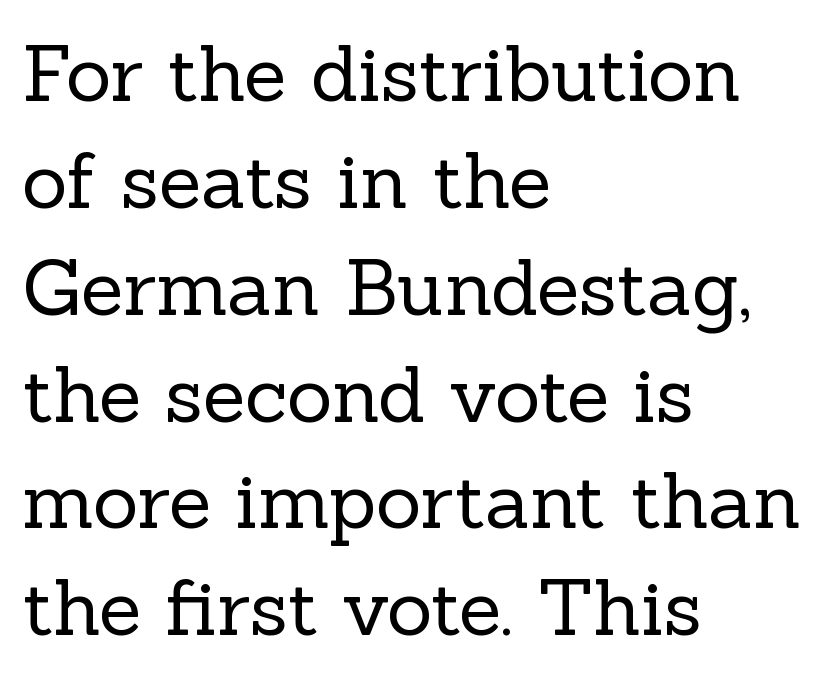
Looks like regular typesetting: each glyph gets only the width it needs. This sample uses an upright cut, with every glyph sitting square on the baseline. The letters sit at their default tracking, neither squeezed nor spread. Beneath every word, the page is bare. Summary of weight: not heavy and not bold. Regarding serifs, this sample has them.
